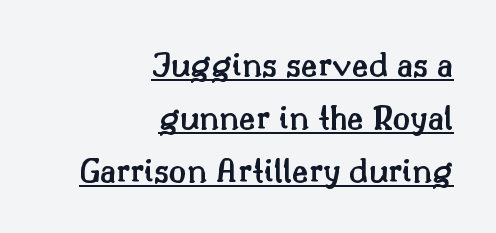
Q: Is the text bold? A: Semi-bold.
Q: Is the text italic (slanted)? A: No, it is upright.
Q: Is the typeface a serif or a sans-serif typeface? A: Serif.
Q: Is the text underlined? A: Yes.
Q: How is the paragraph aligned? A: Right-aligned.
Q: Is the spacing between letters normal or unusually wide? A: Normal.
Q: Is the spacing between lines tight, normal or loose? A: Normal.
Q: Width (condensed, normal, or wide)? A: Normal.
Q: Stroke contrast? A: Medium.
Q: x-height? A: Small.
Q: Monospaced? A: No.
